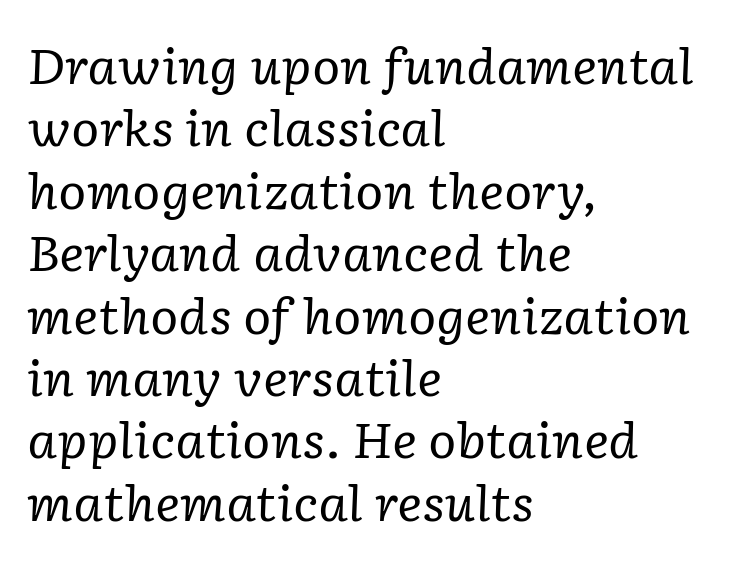
{"serif": "yes", "italic": "yes", "lean": "right", "slant_degrees": 2, "bold": "no", "weight": "regular", "width": "normal", "stroke_contrast": "low", "x_height": "medium", "monospaced": "no", "underline": "no", "align": "left", "line_spacing": "normal", "line_spacing_ratio": 1.3, "letter_spacing": "normal", "letter_spacing_em": 0.0, "glyph_px": 48}
